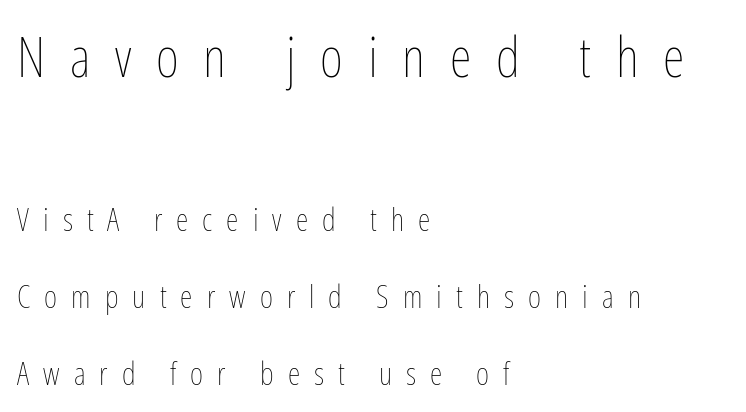
Q: Is the text bold? A: No.
Q: Is the text italic (slanted)? A: No, it is upright.
Q: Is the text underlined? A: No.
Q: How is the paragraph aligned? A: Left-aligned.
Q: Is the spacing between letters normal or unusually wide? A: Unusually wide.
Q: Is the spacing between lines tight, normal or loose? A: Loose.
Q: Which block of text is set in a larger size, the first (top) or the second (bottom)? A: The first (top) one.
Q: Width (condensed, normal, or wide)? A: Condensed.
Q: Stroke contrast? A: Low.
Q: x-height? A: Medium.
Q: Monospaced? A: No.
